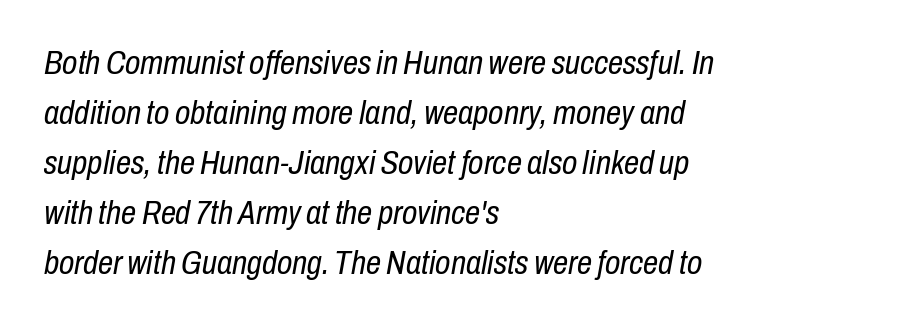
The image shows 34 px regular-weight, condensed type, italic (leaning right); set left-aligned, normal line spacing (1.47x), normal letter spacing, not underlined; low stroke contrast and a medium x-height.
